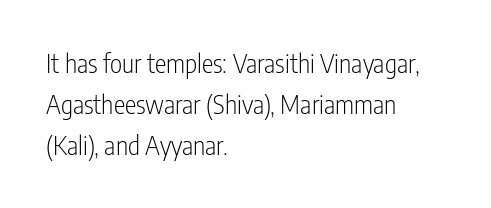
{"italic": "no", "bold": "no", "underline": "no", "align": "left", "line_spacing": "normal", "line_spacing_ratio": 1.58, "letter_spacing": "normal", "letter_spacing_em": 0.0, "glyph_px": 26}
